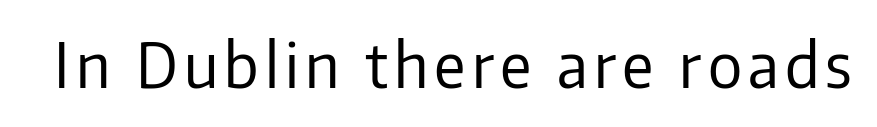
{"serif": "no", "italic": "no", "bold": "no", "weight": "regular", "width": "normal", "stroke_contrast": "low", "x_height": "medium", "monospaced": "no", "underline": "no", "glyph_px": 61}
